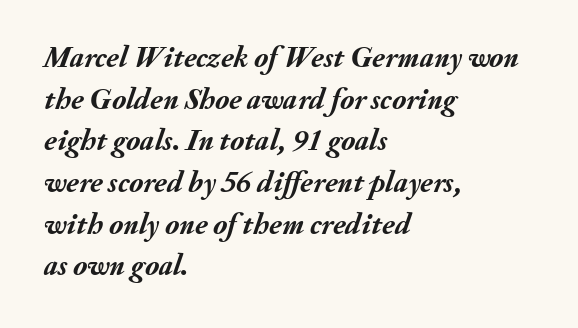
{"italic": "yes", "lean": "right", "slant_degrees": 20, "bold": "yes", "weight": "semibold", "width": "normal", "stroke_contrast": "medium", "x_height": "small", "monospaced": "no", "underline": "no", "align": "left", "line_spacing": "normal", "line_spacing_ratio": 1.39, "letter_spacing": "normal", "letter_spacing_em": 0.0, "glyph_px": 30}
